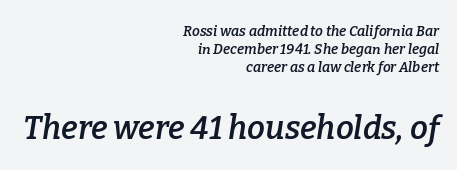
Slanted lettering throughout. Has an underline been added? It has not. Summary of weight: moderately heavy, a semibold. The rendering uses natural spacing where letterforms have individual widths. Old-style or modern, the face here clearly has serifs.
